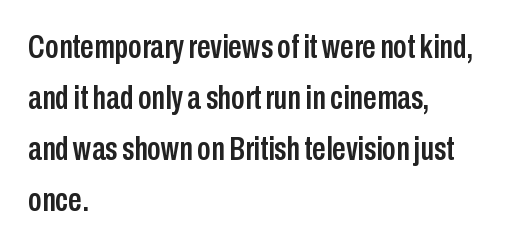
The image shows 34 px condensed sans-serif type, upright; set left-aligned, normal line spacing (1.5x), normal letter spacing, not underlined; low stroke contrast and a medium x-height.
